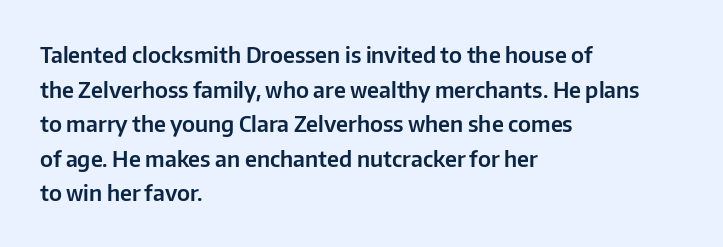
{"italic": "no", "underline": "no", "align": "left", "line_spacing": "normal", "line_spacing_ratio": 1.57, "letter_spacing": "normal", "letter_spacing_em": 0.0, "glyph_px": 22}
